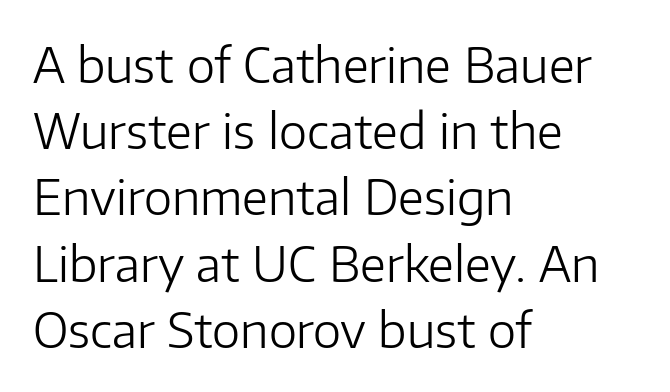
The strokes are not fattened; the text isn't bold. Unlike italic type, these characters show no tilt at all. These lines stack with their left ends in a neat column. Letterform terminals end flat and unadorned throughout the passage. Spacing verdict: proportional, widths tailored to each character.
